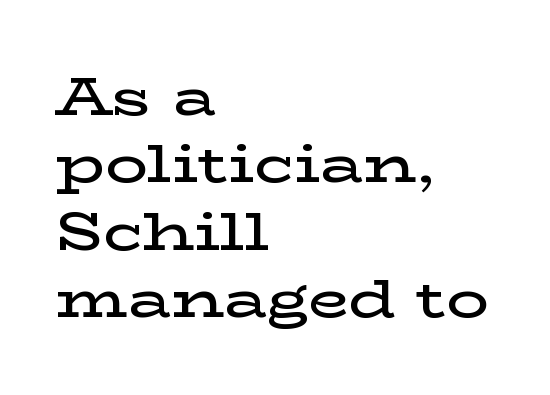
The image shows 53 px semibold, wide serif type, upright; set left-aligned, normal line spacing (1.27x), normal letter spacing, not underlined; low stroke contrast and a medium x-height.
